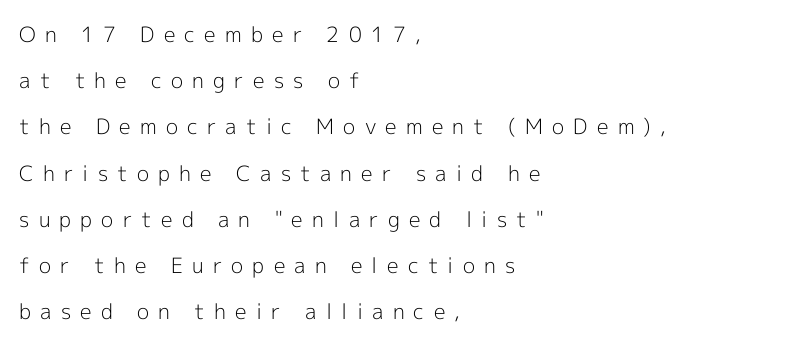
{"italic": "no", "bold": "no", "underline": "no", "align": "left", "line_spacing": "loose", "line_spacing_ratio": 2.2, "letter_spacing": "wide", "letter_spacing_em": 0.44, "glyph_px": 21}
